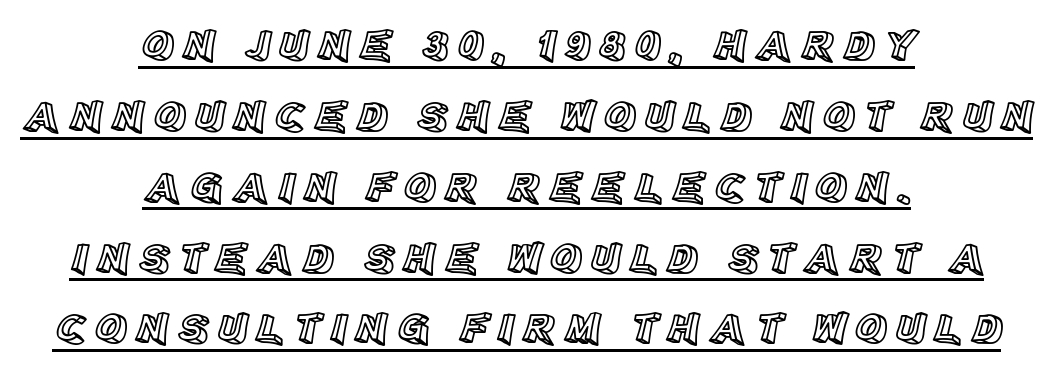
The rendering uses natural spacing where letterforms have individual widths. Vertically, the passage feels balanced, rows spaced as you'd expect. The lines in this sample share a center point and differ in where they start and stop. Underlined type.
